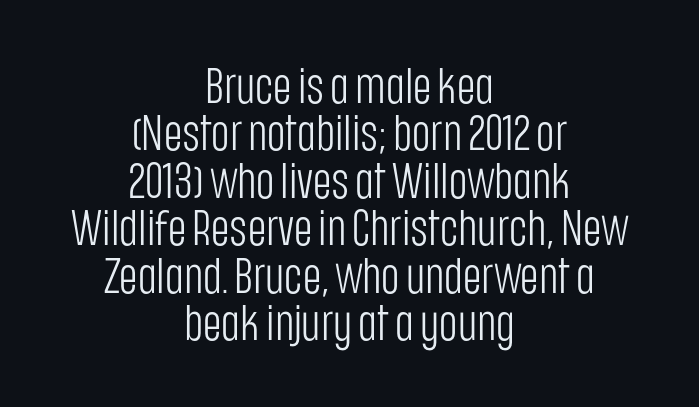
Characters remain perfectly vertical along every line. Vertical spacing — tight. No extra tracking has been applied to these lines. Examine the stroke ends and you'll find no serifs. Here the designer chose a conventional face with non-uniform glyph widths. These lines are centered, leaving both edges ragged.
